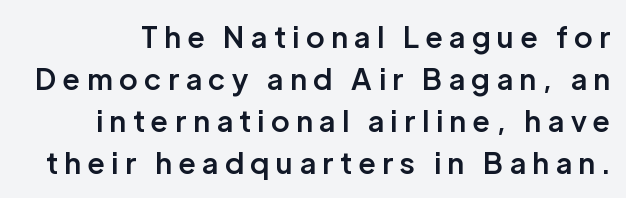
The image shows 29 px semibold sans-serif type, upright; set normal line spacing (1.45x), unusually wide letter spacing (+0.24 em), not underlined; low stroke contrast and a medium x-height.
